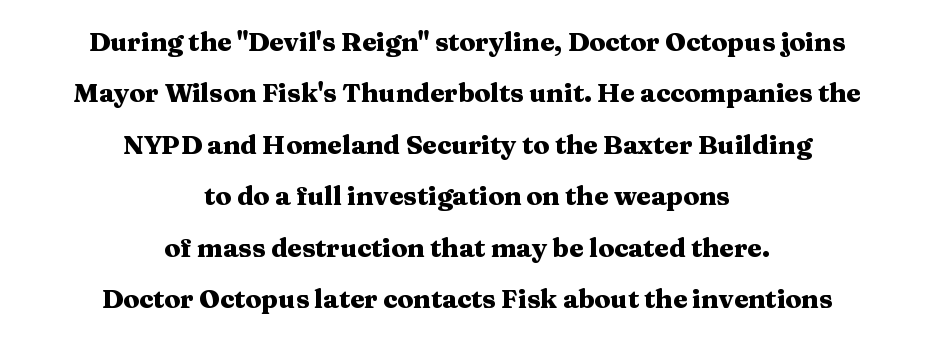
The image shows 26 px bold type, upright; set centered, loose line spacing (1.98x), normal letter spacing, not underlined.
